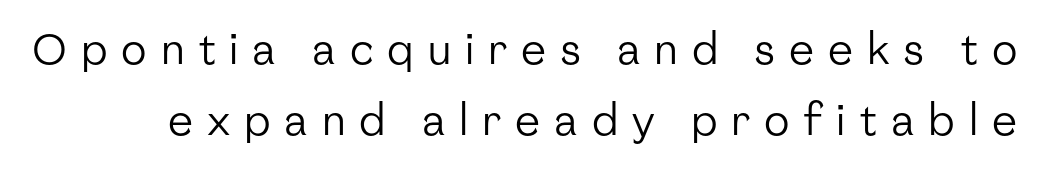
The image shows 42 px regular-weight sans-serif type, upright; set normal line spacing (1.68x), unusually wide letter spacing (+0.33 em), not underlined; low stroke contrast and a medium x-height.
